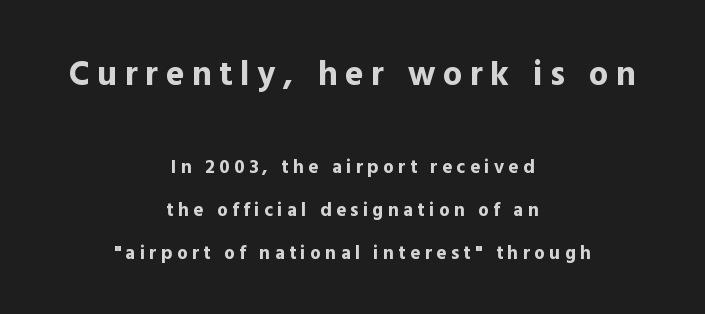
{"serif": "no", "italic": "no", "bold": "yes", "weight": "bold", "width": "normal", "x_height": "medium", "monospaced": "no", "underline": "no", "align": "center", "line_spacing": "loose", "line_spacing_ratio": 2.28, "letter_spacing": "wide", "letter_spacing_em": 0.23, "larger_block": "first", "size_ratio": 1.79, "glyph_px": 34}
